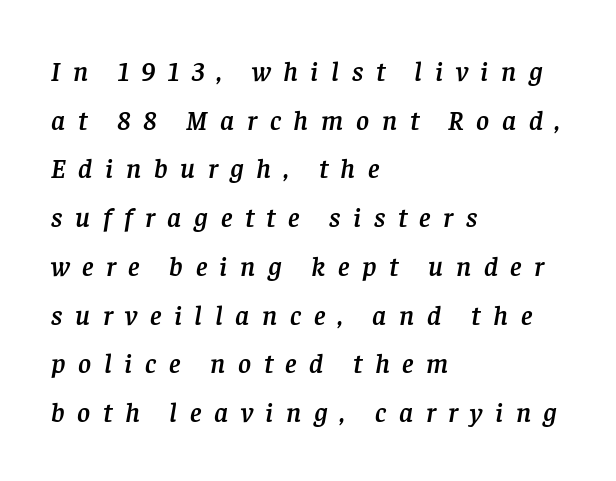
{"serif": "yes", "italic": "yes", "lean": "right", "slant_degrees": 8, "width": "normal", "stroke_contrast": "low", "x_height": "large", "monospaced": "no", "underline": "no", "align": "left", "line_spacing_ratio": 1.74, "letter_spacing": "wide", "letter_spacing_em": 0.45, "glyph_px": 28}
